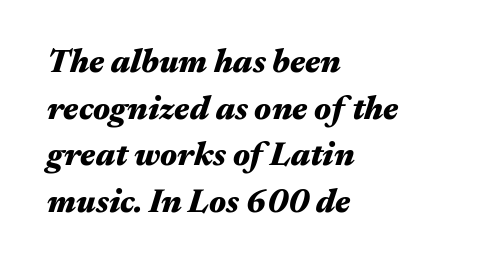
This sample uses plain, unmodified letter spacing. Varying glyph widths throughout — classic text-font behaviour. In terms of leading, this rendering sits right in the middle. A bare baseline throughout the passage. When letters slant like this, we call the style italic.
